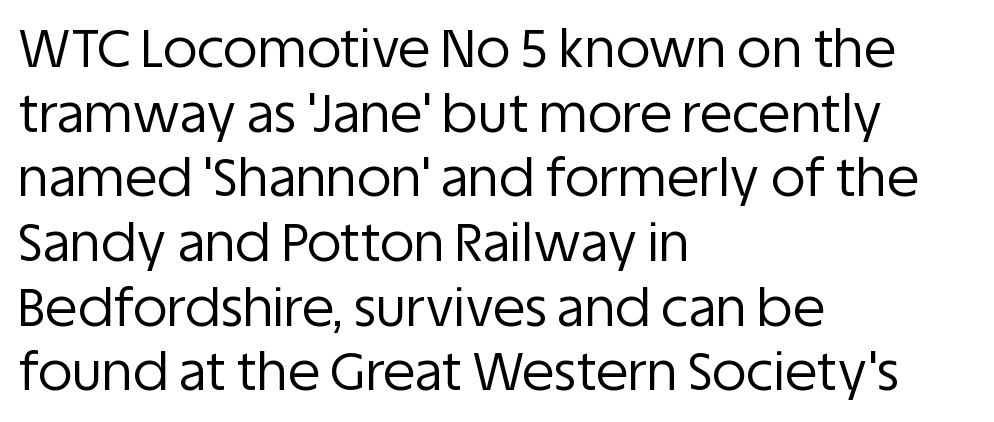
A typesetter would call this zero additional tracking. You can tell from the bare stems that sans-serif type was used. A typesetter would call this proportional, since set widths differ per character. Caption: multi-line text, flush left, ragged right. The gap between lines stays unmarked. The passage shown is not bold in any degree.
